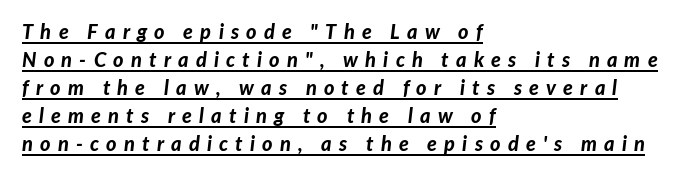
{"italic": "yes", "lean": "right", "slant_degrees": 7, "bold": "yes", "underline": "yes", "align": "left", "line_spacing": "normal", "line_spacing_ratio": 1.4, "letter_spacing": "wide", "letter_spacing_em": 0.36, "glyph_px": 20}
